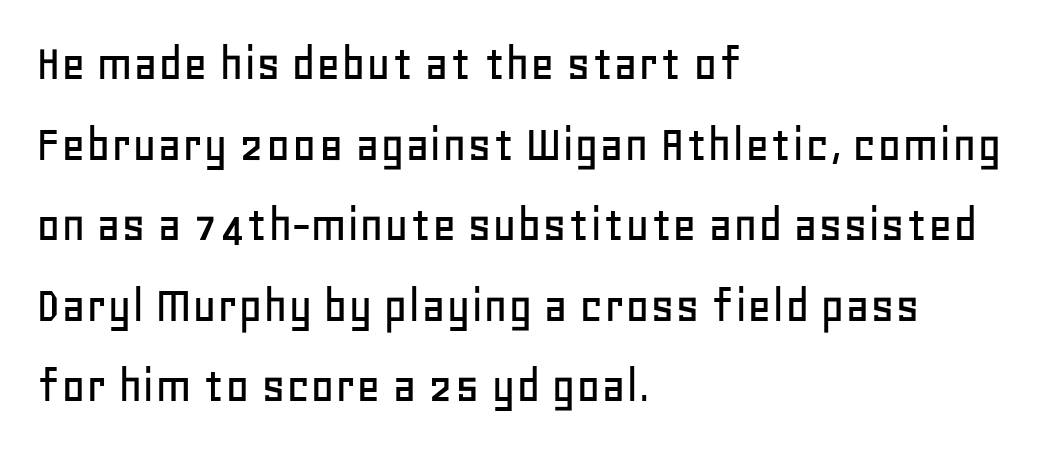
{"serif": "no", "italic": "no", "width": "normal", "stroke_contrast": "low", "x_height": "large", "monospaced": "no", "underline": "no", "align": "left", "line_spacing": "normal", "line_spacing_ratio": 1.52, "letter_spacing": "normal", "letter_spacing_em": 0.0, "glyph_px": 53}
